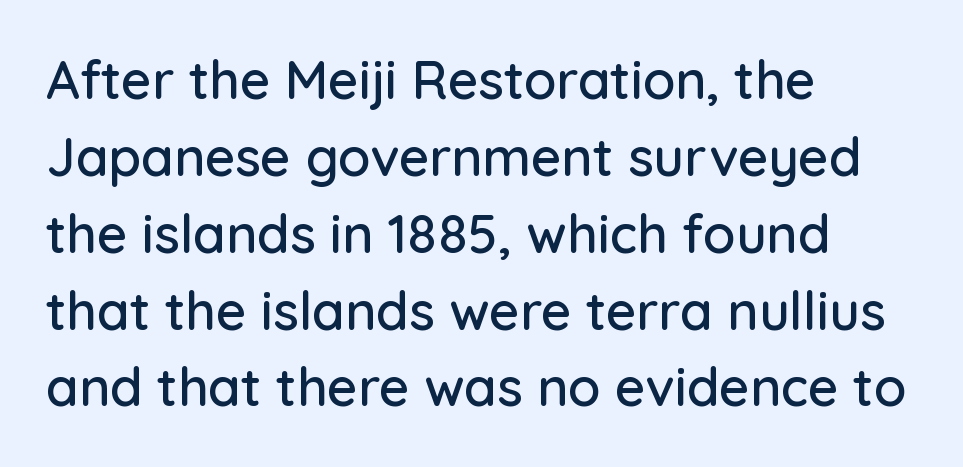
The image shows 53 px sans-serif type, upright; set left-aligned, normal line spacing (1.45x), normal letter spacing, not underlined; low stroke contrast and a medium x-height.
